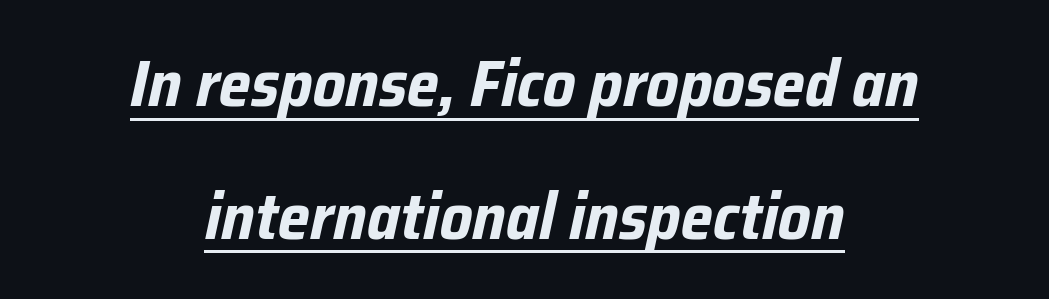
{"italic": "yes", "lean": "right", "slant_degrees": 12, "bold": "yes", "weight": "bold", "width": "condensed", "stroke_contrast": "low", "x_height": "medium", "monospaced": "no", "underline": "yes", "align": "center", "line_spacing": "loose", "line_spacing_ratio": 2.01, "letter_spacing": "normal", "letter_spacing_em": 0.0, "glyph_px": 66}
